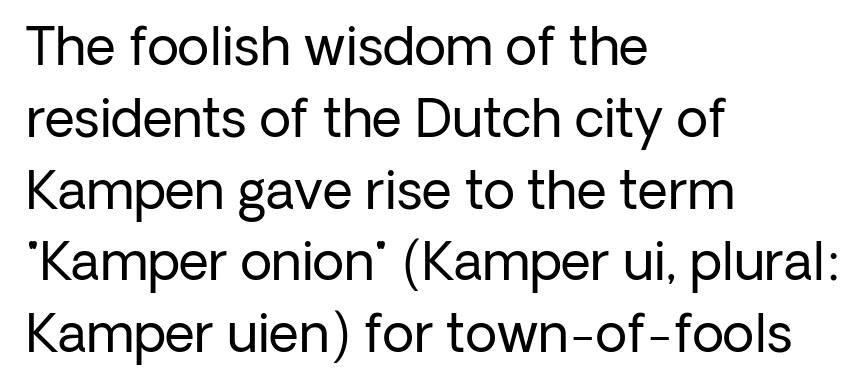
Q: Is the text bold? A: No.
Q: Is the text italic (slanted)? A: No, it is upright.
Q: Is the typeface a serif or a sans-serif typeface? A: Sans-serif.
Q: Is the text underlined? A: No.
Q: How is the paragraph aligned? A: Left-aligned.
Q: Is the spacing between letters normal or unusually wide? A: Normal.
Q: Is the spacing between lines tight, normal or loose? A: Normal.
Q: Width (condensed, normal, or wide)? A: Normal.
Q: Stroke contrast? A: Low.
Q: x-height? A: Medium.
Q: Monospaced? A: No.
